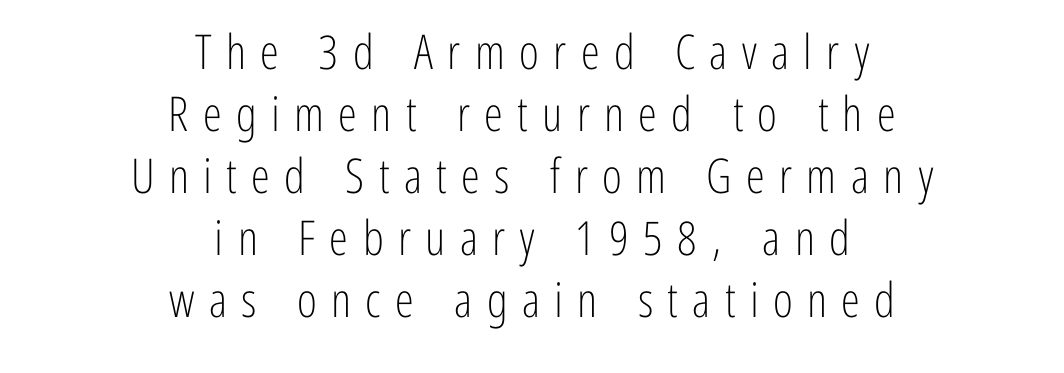
Q: Is the text bold? A: No.
Q: Is the text italic (slanted)? A: No, it is upright.
Q: Is the typeface a serif or a sans-serif typeface? A: Sans-serif.
Q: Is the text underlined? A: No.
Q: How is the paragraph aligned? A: Centered.
Q: Is the spacing between letters normal or unusually wide? A: Unusually wide.
Q: Is the spacing between lines tight, normal or loose? A: Normal.
Q: Width (condensed, normal, or wide)? A: Condensed.
Q: Stroke contrast? A: Low.
Q: x-height? A: Medium.
Q: Monospaced? A: No.
